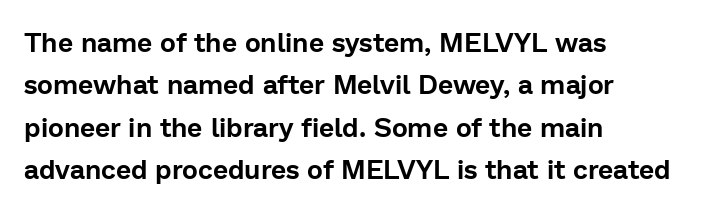
{"italic": "no", "underline": "no", "align": "left", "line_spacing": "normal", "line_spacing_ratio": 1.57, "letter_spacing": "normal", "letter_spacing_em": 0.0, "glyph_px": 27}
